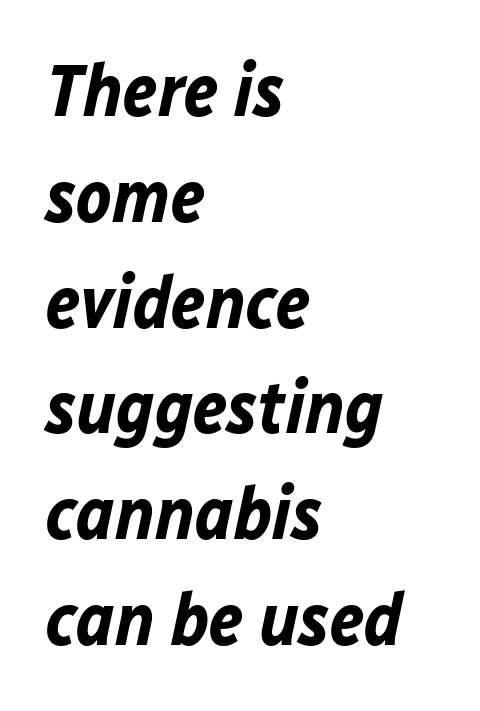
The image shows 74 px bold type, italic (leaning right); set left-aligned, normal line spacing (1.43x), normal letter spacing, not underlined; low stroke contrast and a medium x-height.
